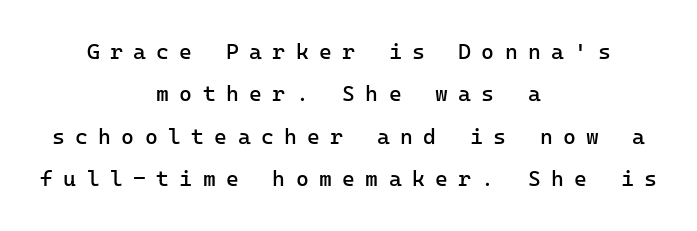
Q: Is the text bold? A: No.
Q: Is the text italic (slanted)? A: No, it is upright.
Q: Is the text underlined? A: No.
Q: How is the paragraph aligned? A: Centered.
Q: Is the spacing between letters normal or unusually wide? A: Unusually wide.
Q: Is the spacing between lines tight, normal or loose? A: Loose.
